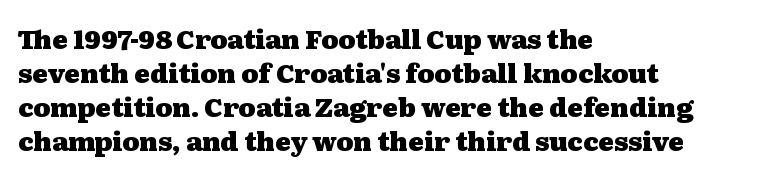
Q: Is the text bold? A: Yes.
Q: Is the text italic (slanted)? A: No, it is upright.
Q: Is the text underlined? A: No.
Q: How is the paragraph aligned? A: Left-aligned.
Q: Is the spacing between letters normal or unusually wide? A: Normal.
Q: Is the spacing between lines tight, normal or loose? A: Normal.
